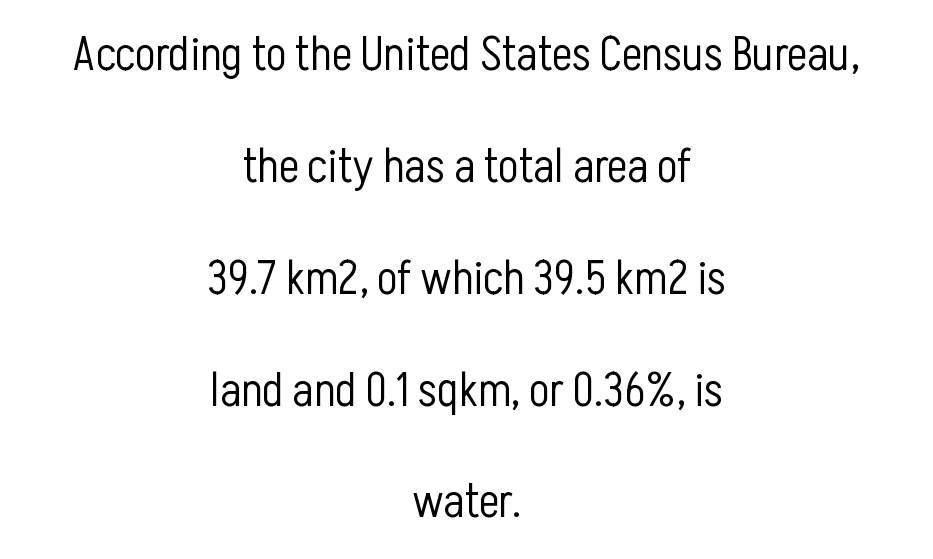
This sample uses an upright cut, with every glyph sitting square on the baseline. Looks like regular typesetting: each glyph gets only the width it needs. Students, observe: this is what heavily led, spacious text looks like. The type is set solid horizontally, with unmodified tracking. This rendering features lettering with no underline. The typesetter chose a symmetrical, centered arrangement here.
